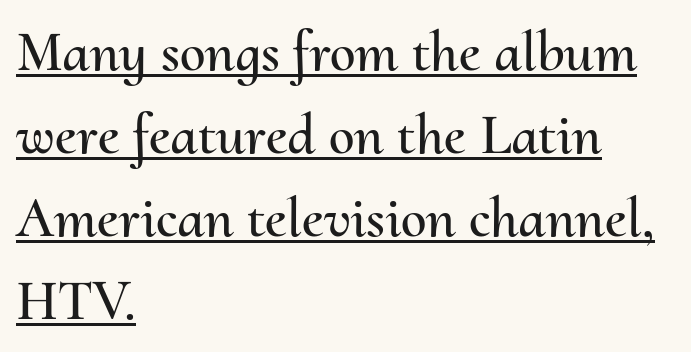
{"italic": "no", "width": "normal", "stroke_contrast": "medium", "x_height": "small", "monospaced": "no", "underline": "yes", "align": "left", "line_spacing": "normal", "line_spacing_ratio": 1.43, "letter_spacing": "normal", "letter_spacing_em": 0.0, "glyph_px": 58}
